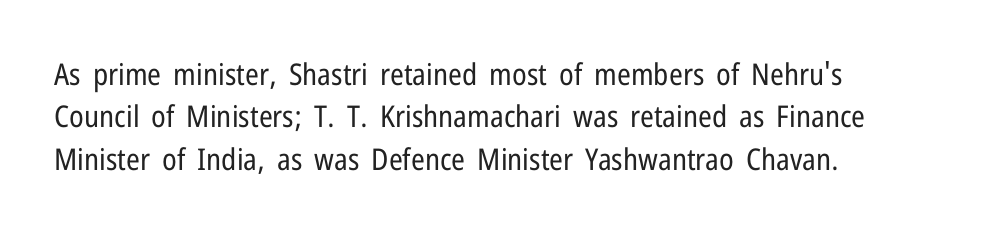
{"serif": "no", "italic": "no", "bold": "no", "weight": "regular", "width": "condensed", "stroke_contrast": "low", "x_height": "medium", "monospaced": "no", "underline": "no", "align": "left", "line_spacing": "normal", "line_spacing_ratio": 1.41, "letter_spacing": "normal", "letter_spacing_em": 0.0, "glyph_px": 30}
